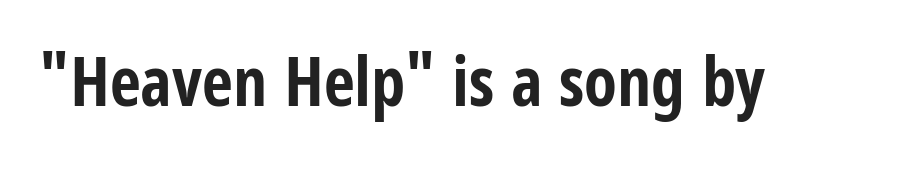
The image shows 68 px bold, condensed sans-serif type, upright; set normal letter spacing, not underlined; low stroke contrast and a large x-height.
